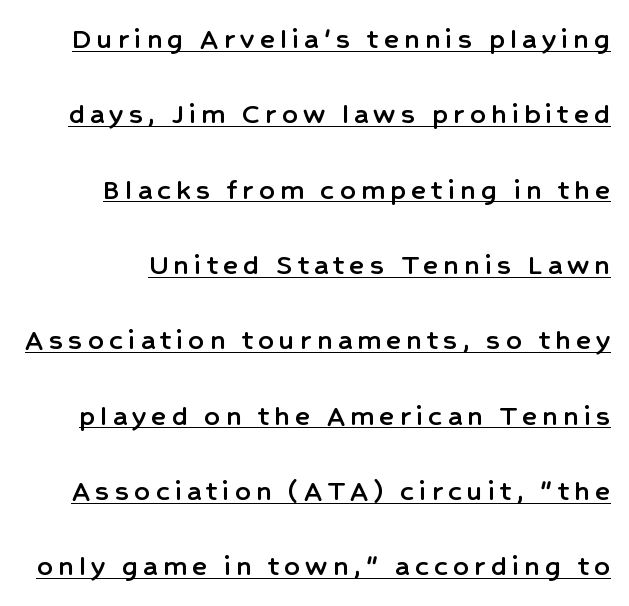
{"serif": "no", "italic": "no", "width": "normal", "stroke_contrast": "low", "x_height": "medium", "monospaced": "no", "underline": "yes", "line_spacing": "loose", "line_spacing_ratio": 2.43, "glyph_px": 31}
